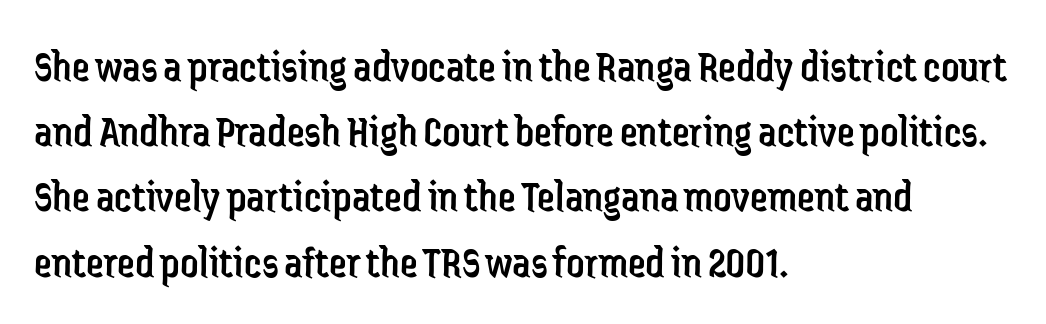
Line starts are locked; line ends wander. Type style note: lacks serifs. Note the varied advance widths — an 'i' is clearly narrower than an 'm'. Check the space under the baseline: it is left empty. Tracking value appears to be zero — textbook default spacing.
